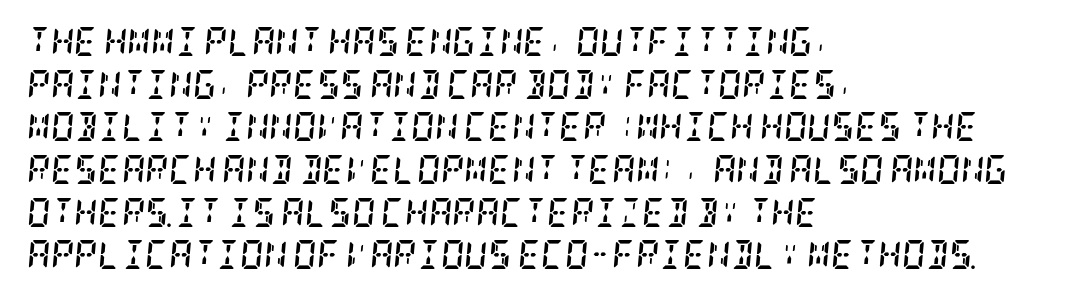
Standard letterfit; no display-style spreading of the glyphs. Does the weight exceed regular? Yes, all the way to bold. The lines in this sample share a left origin and differ only in where they stop. Evenly set lines give the paragraph a standard silhouette.
